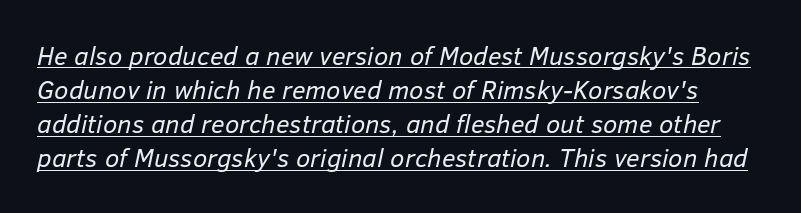
{"italic": "yes", "lean": "right", "slant_degrees": 12, "bold": "no", "underline": "yes", "line_spacing": "normal", "line_spacing_ratio": 1.31, "letter_spacing": "normal", "letter_spacing_em": 0.0, "glyph_px": 26}
